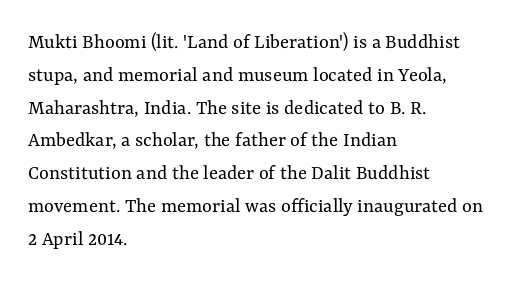
Q: Is the text bold? A: No.
Q: Is the text italic (slanted)? A: No, it is upright.
Q: Is the text underlined? A: No.
Q: How is the paragraph aligned? A: Left-aligned.
Q: Is the spacing between letters normal or unusually wide? A: Normal.
Q: Is the spacing between lines tight, normal or loose? A: Normal.
